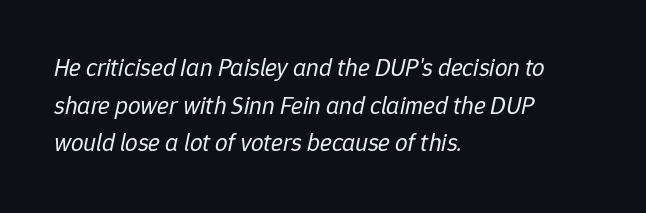
Only glyphs here, with clear space below each row. The font is comparable to plain body text, perhaps lighter. A typesetter would call this leading conventional body-copy spacing. The axis of the letterforms is tilted away from vertical. Here the glyphs are tracked normally, forming tight word shapes. Where is the straight margin? On the left.
